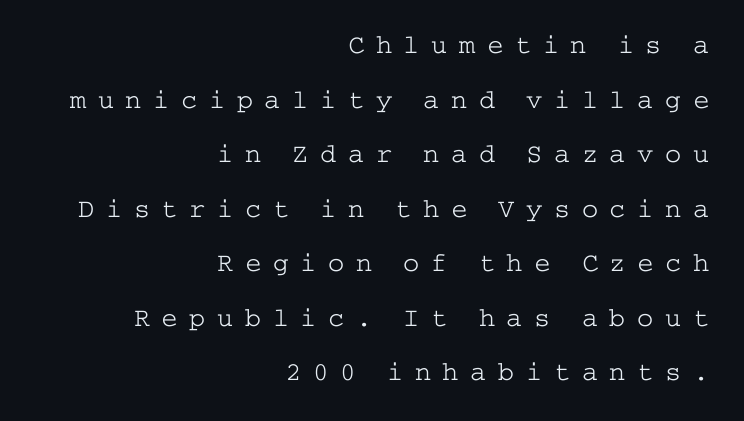
Q: Is the text bold? A: No.
Q: Is the text italic (slanted)? A: No, it is upright.
Q: Is the text underlined? A: No.
Q: How is the paragraph aligned? A: Right-aligned.
Q: Is the spacing between letters normal or unusually wide? A: Unusually wide.
Q: Is the spacing between lines tight, normal or loose? A: Loose.
